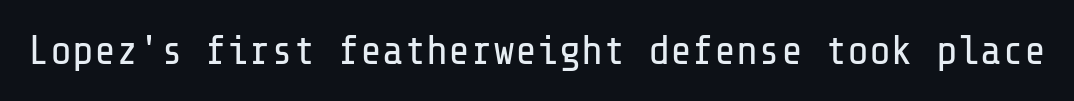
{"serif": "no", "italic": "no", "bold": "no", "weight": "regular", "width": "normal", "stroke_contrast": "low", "x_height": "medium", "underline": "no", "letter_spacing": "normal", "letter_spacing_em": 0.0, "glyph_px": 41}
